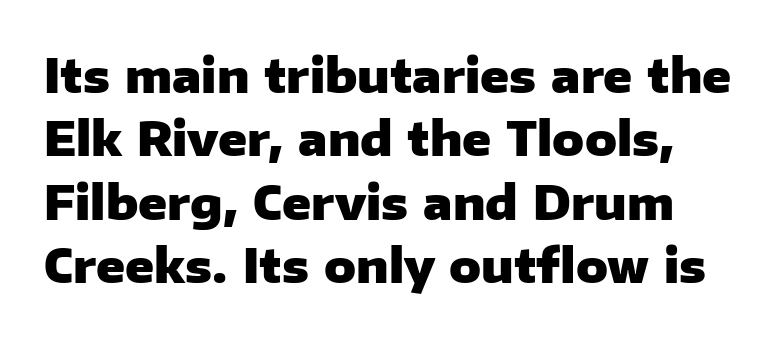
The image shows 47 px heavy sans-serif type, upright; set normal line spacing (1.35x), normal letter spacing, not underlined; low stroke contrast and a medium x-height.
